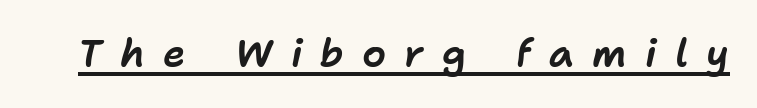
{"italic": "yes", "lean": "right", "slant_degrees": 11, "width": "normal", "stroke_contrast": "low", "x_height": "medium", "monospaced": "no", "underline": "yes", "letter_spacing": "wide", "letter_spacing_em": 0.48, "glyph_px": 38}
